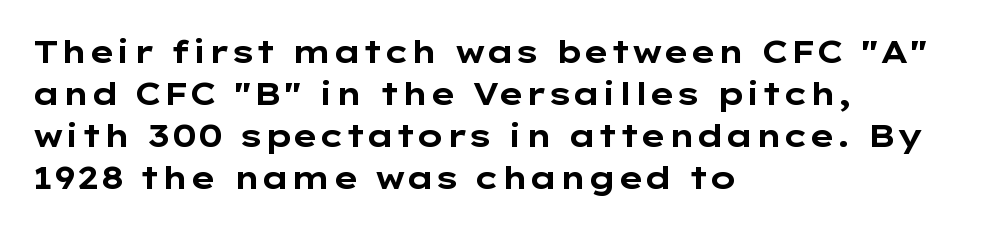
Q: Is the text bold? A: Yes.
Q: Is the text italic (slanted)? A: No, it is upright.
Q: Is the typeface a serif or a sans-serif typeface? A: Sans-serif.
Q: Is the text underlined? A: No.
Q: How is the paragraph aligned? A: Left-aligned.
Q: Is the spacing between letters normal or unusually wide? A: Normal.
Q: Is the spacing between lines tight, normal or loose? A: Normal.
Q: Width (condensed, normal, or wide)? A: Wide.
Q: Stroke contrast? A: Low.
Q: x-height? A: Medium.
Q: Monospaced? A: No.
